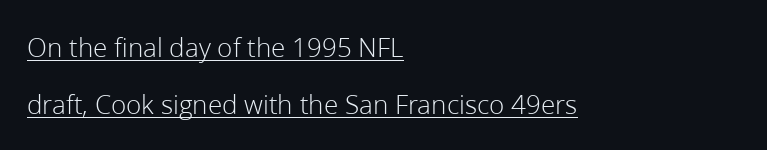
Q: Is the text bold? A: No.
Q: Is the text italic (slanted)? A: No, it is upright.
Q: Is the typeface a serif or a sans-serif typeface? A: Sans-serif.
Q: Is the text underlined? A: Yes.
Q: How is the paragraph aligned? A: Left-aligned.
Q: Is the spacing between letters normal or unusually wide? A: Normal.
Q: Is the spacing between lines tight, normal or loose? A: Loose.
Q: Width (condensed, normal, or wide)? A: Normal.
Q: Stroke contrast? A: Low.
Q: x-height? A: Medium.
Q: Monospaced? A: No.
